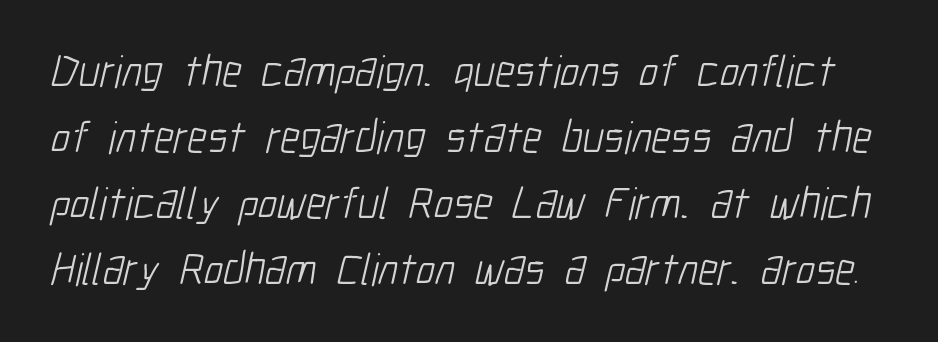
{"serif": "no", "bold": "no", "weight": "light", "width": "condensed", "stroke_contrast": "low", "x_height": "medium", "monospaced": "no", "underline": "no", "line_spacing": "normal", "line_spacing_ratio": 1.47, "letter_spacing": "normal", "letter_spacing_em": 0.0, "glyph_px": 45}
